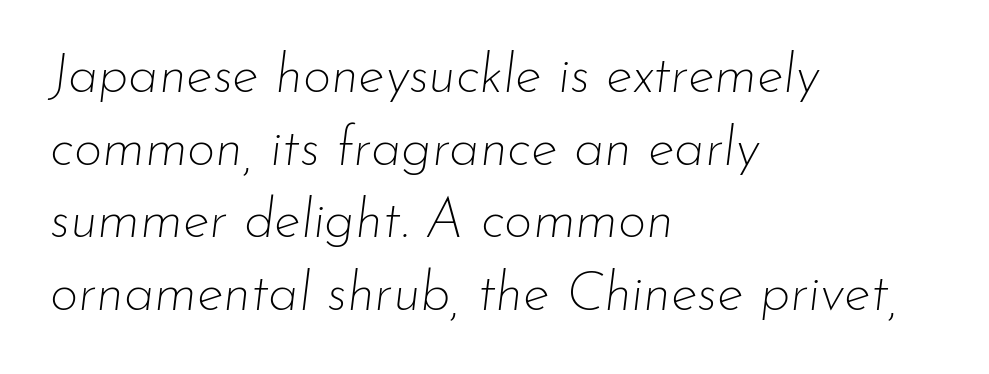
{"italic": "yes", "lean": "right", "slant_degrees": 7, "bold": "no", "weight": "thin", "width": "normal", "stroke_contrast": "low", "x_height": "small", "monospaced": "no", "underline": "no", "align": "left", "line_spacing": "normal", "line_spacing_ratio": 1.32, "letter_spacing": "normal", "letter_spacing_em": 0.0, "glyph_px": 55}
